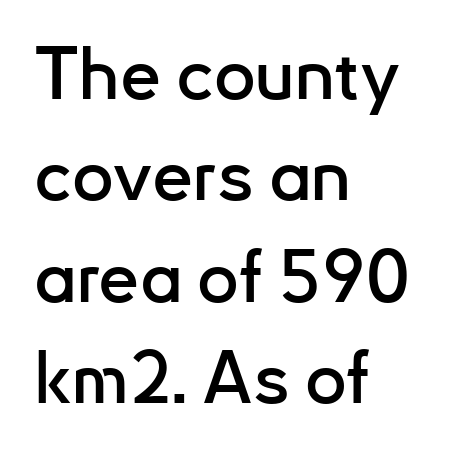
Q: Is the text italic (slanted)? A: No, it is upright.
Q: Is the typeface a serif or a sans-serif typeface? A: Sans-serif.
Q: Is the text underlined? A: No.
Q: How is the paragraph aligned? A: Left-aligned.
Q: Is the spacing between letters normal or unusually wide? A: Normal.
Q: Is the spacing between lines tight, normal or loose? A: Normal.
Q: Width (condensed, normal, or wide)? A: Normal.
Q: Stroke contrast? A: Low.
Q: x-height? A: Small.
Q: Monospaced? A: No.
